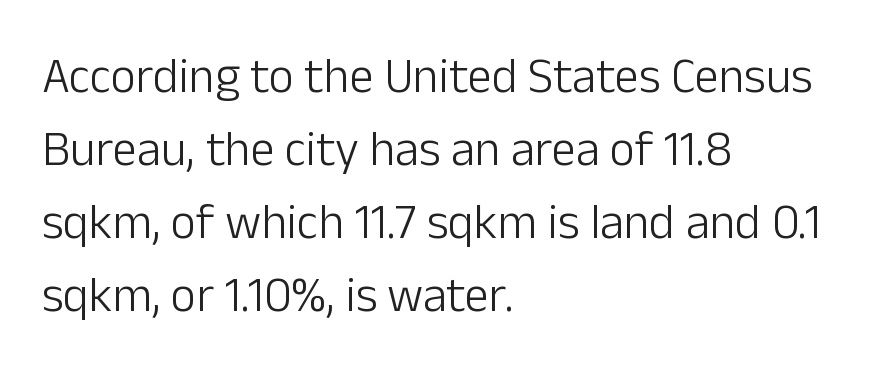
{"serif": "no", "italic": "no", "bold": "no", "weight": "light", "width": "normal", "stroke_contrast": "low", "x_height": "medium", "monospaced": "no", "underline": "no", "align": "left", "line_spacing": "normal", "line_spacing_ratio": 1.49, "letter_spacing": "normal", "letter_spacing_em": 0.0, "glyph_px": 49}
